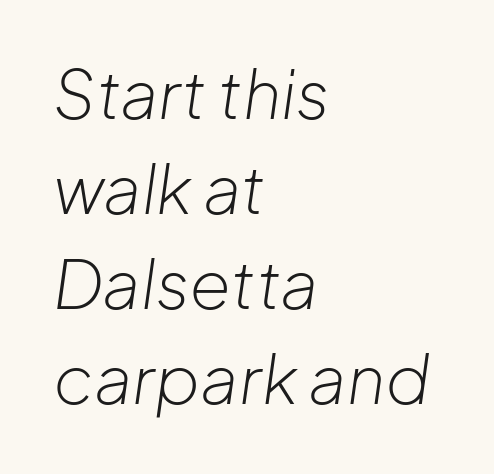
Regarding leading, the lines here are spaced in the standard way. Characters are canted at an angle relative to the baseline's perpendicular. Think of a printed novel: that variable character pitch is what you see here. The line texture is even and compact thanks to regular tracking.
